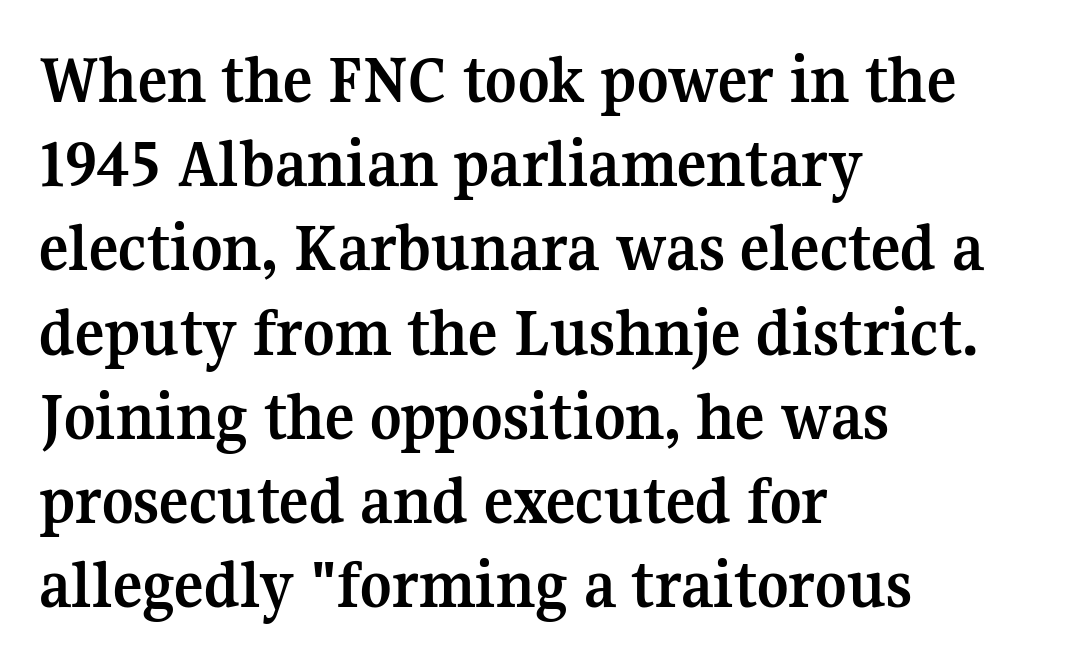
The image shows 69 px semibold serif type, upright; set left-aligned, line spacing 1.22x, normal letter spacing, not underlined; medium stroke contrast and a medium x-height.
